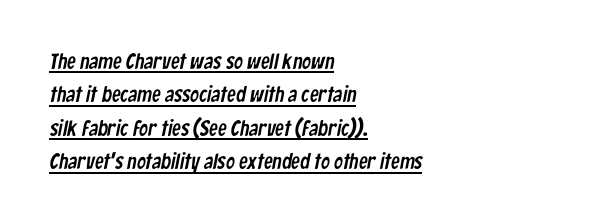
Q: Is the text underlined? A: Yes.
Q: How is the paragraph aligned? A: Left-aligned.
Q: Is the spacing between letters normal or unusually wide? A: Normal.
Q: Is the spacing between lines tight, normal or loose? A: Normal.
